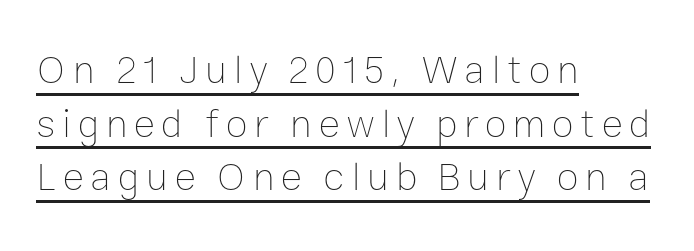
The image shows 40 px thin type, upright; set left-aligned, normal line spacing (1.34x), underlined; low stroke contrast and a medium x-height.
